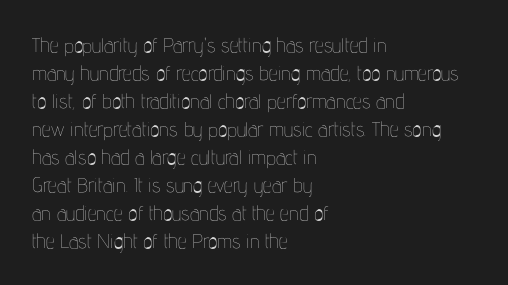
The image shows 20 px text type, upright; set left-aligned, normal line spacing (1.4x), normal letter spacing, not underlined.
